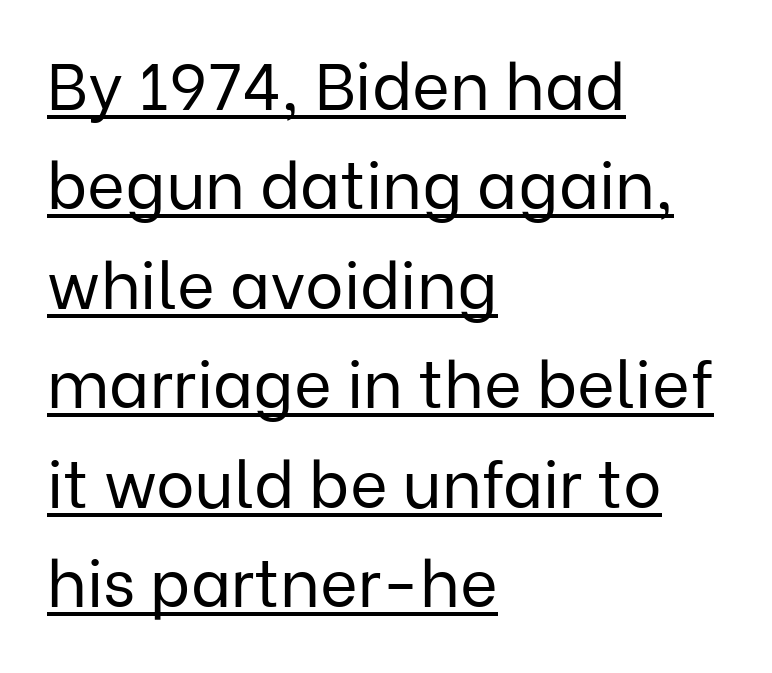
{"serif": "no", "italic": "no", "bold": "no", "weight": "regular", "width": "normal", "stroke_contrast": "low", "x_height": "medium", "monospaced": "no", "underline": "yes", "align": "left", "line_spacing": "normal", "line_spacing_ratio": 1.53, "letter_spacing": "normal", "letter_spacing_em": 0.0, "glyph_px": 65}
